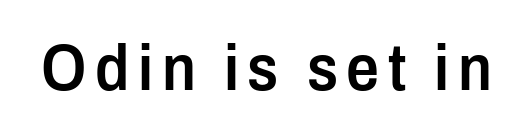
Bare-footed words on every line. Stroke thickness is moderately raised; the sample reads as semibold. Vertical strokes here are truly vertical. Spacing verdict: proportional, widths tailored to each character. What kind of face is this? One without serifs — a sans.
